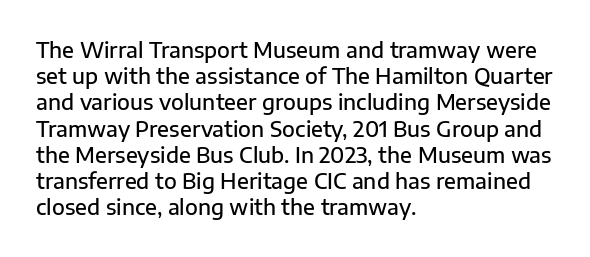
Q: Is the text bold? A: Semi-bold.
Q: Is the text italic (slanted)? A: No, it is upright.
Q: Is the text underlined? A: No.
Q: How is the paragraph aligned? A: Left-aligned.
Q: Is the spacing between letters normal or unusually wide? A: Normal.
Q: Is the spacing between lines tight, normal or loose? A: Normal.
